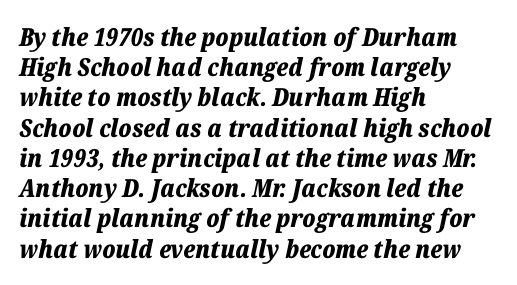
Q: Is the text bold? A: Yes.
Q: Is the text italic (slanted)? A: Yes, it leans right by about 12 degrees.
Q: Is the text underlined? A: No.
Q: How is the paragraph aligned? A: Left-aligned.
Q: Is the spacing between letters normal or unusually wide? A: Normal.
